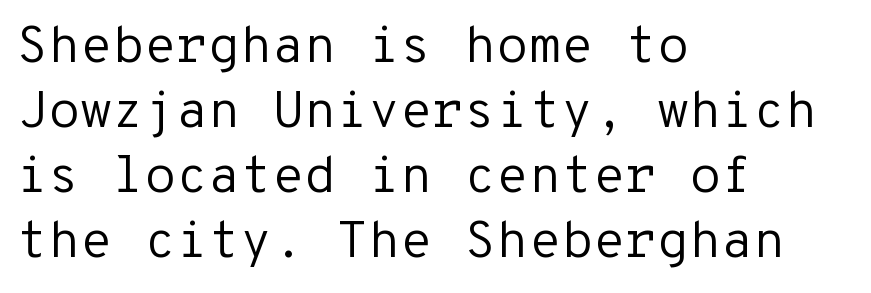
Default kerning and tracking; the words read as compact shapes. Just letters on the line, the space beneath them empty. Summary of weight: not heavy and not bold. Visually the block forms a straight wall on the left and a jagged coastline on the right. Is this a fixed-width face? Yes — each glyph sits in an identical cell. The text was rendered using a sans face with plain stroke endings.
